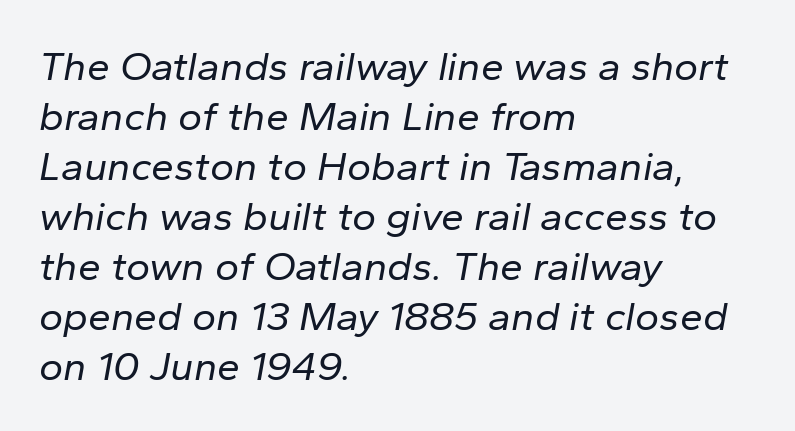
The image shows 41 px regular-weight type, italic (leaning right); set left-aligned, line spacing 1.22x, normal letter spacing, not underlined; low stroke contrast and a medium x-height.
